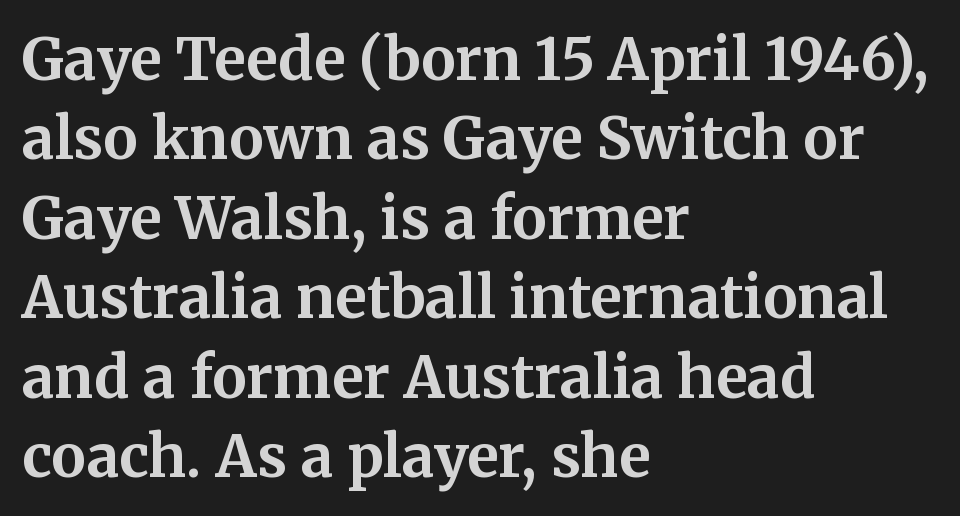
The image shows 58 px bold serif type, upright; set left-aligned, normal line spacing (1.37x), normal letter spacing, not underlined; medium stroke contrast and a medium x-height.
